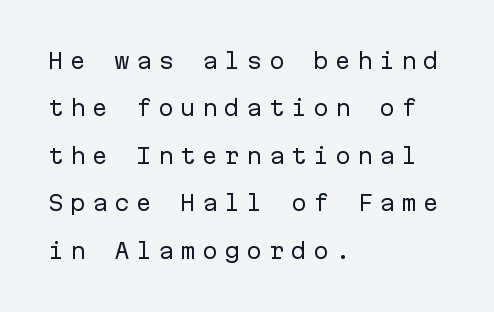
Q: Is the text bold? A: No.
Q: Is the text italic (slanted)? A: No, it is upright.
Q: Is the text underlined? A: No.
Q: How is the paragraph aligned? A: Left-aligned.
Q: Is the spacing between letters normal or unusually wide? A: Unusually wide.
Q: Is the spacing between lines tight, normal or loose? A: Loose.
